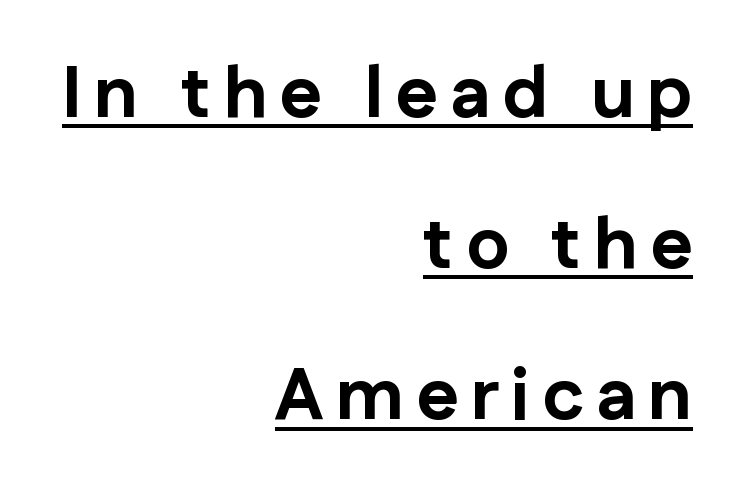
Q: Is the text bold? A: Yes.
Q: Is the text italic (slanted)? A: No, it is upright.
Q: Is the typeface a serif or a sans-serif typeface? A: Sans-serif.
Q: Is the text underlined? A: Yes.
Q: How is the paragraph aligned? A: Right-aligned.
Q: Is the spacing between lines tight, normal or loose? A: Loose.
Q: Width (condensed, normal, or wide)? A: Normal.
Q: Stroke contrast? A: Low.
Q: x-height? A: Medium.
Q: Monospaced? A: No.
